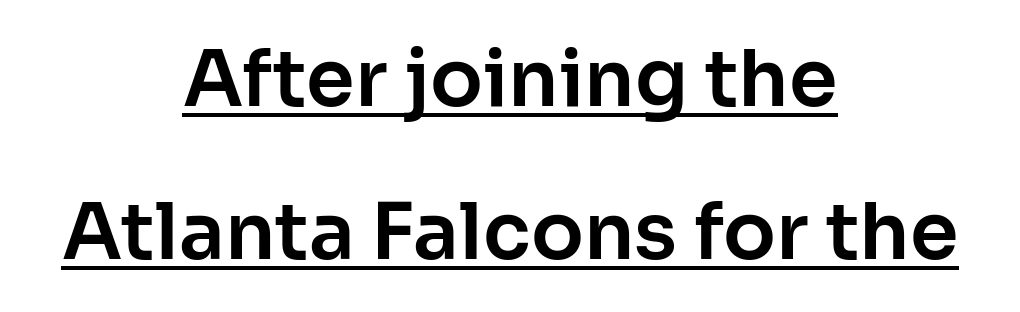
{"serif": "no", "italic": "no", "width": "normal", "stroke_contrast": "low", "x_height": "medium", "monospaced": "no", "underline": "yes", "align": "center", "line_spacing": "loose", "line_spacing_ratio": 1.96, "letter_spacing": "normal", "letter_spacing_em": 0.0, "glyph_px": 78}
